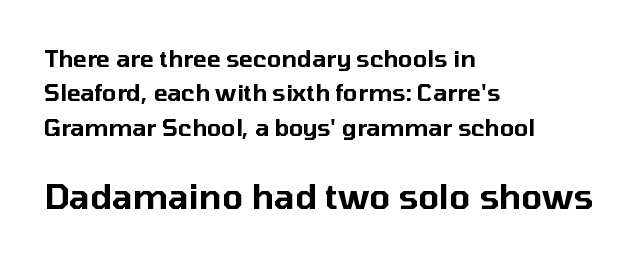
Between one letter and the next there's only the usual sliver of space. Successive baselines arrive at the customary interval. Is the block centered? No — it sits flush against the left margin. The passage shown is typeset with a sans-serif family. Only glyphs here, with clear space below each row.
